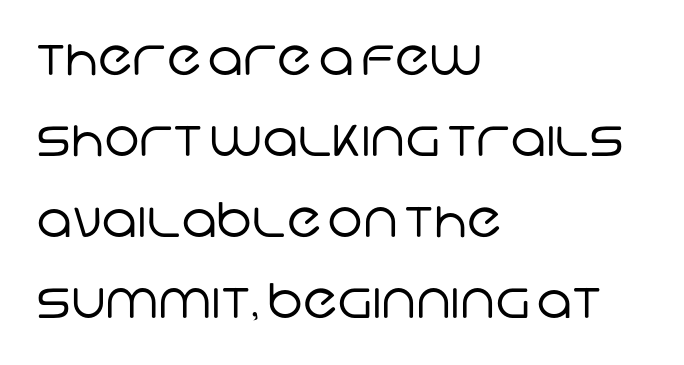
{"serif": "no", "bold": "no", "weight": "regular", "width": "normal", "stroke_contrast": "low", "x_height": "large", "monospaced": "no", "underline": "no", "align": "left", "line_spacing": "normal", "line_spacing_ratio": 1.69, "letter_spacing": "normal", "letter_spacing_em": 0.0, "glyph_px": 48}
